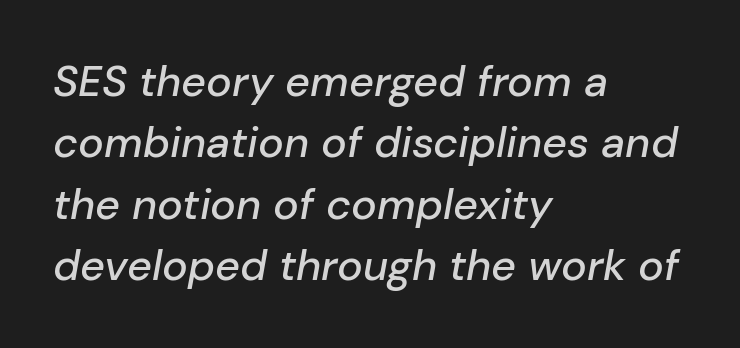
Quick note: interline space is typical. Each word holds together tightly as a unit, with standard inter-letter gaps. Proportional: the letters do not fall into vertical columns. Typeset ragged right — the left edge is the straight one.
